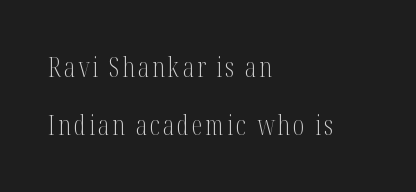
The image shows 27 px text type, upright; set left-aligned, loose line spacing (2.15x), not underlined.
